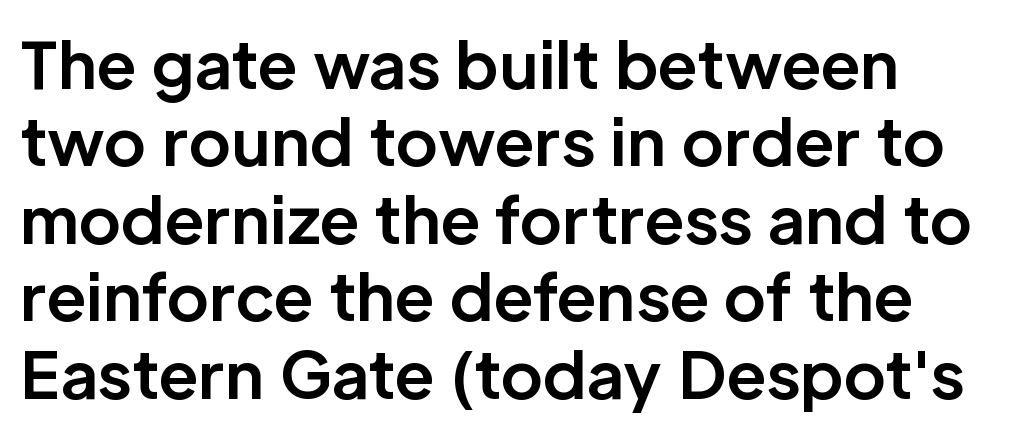
Q: Is the text bold? A: Yes.
Q: Is the text italic (slanted)? A: No, it is upright.
Q: Is the typeface a serif or a sans-serif typeface? A: Sans-serif.
Q: Is the text underlined? A: No.
Q: Is the spacing between letters normal or unusually wide? A: Normal.
Q: Width (condensed, normal, or wide)? A: Normal.
Q: Stroke contrast? A: Low.
Q: x-height? A: Medium.
Q: Monospaced? A: No.
